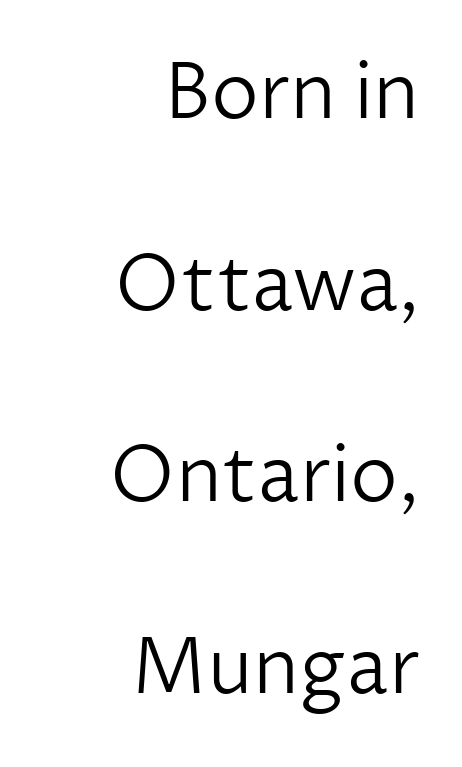
The image shows 77 px light sans-serif type, upright; set right-aligned, loose line spacing (2.49x), normal letter spacing, not underlined; low stroke contrast and a medium x-height.
